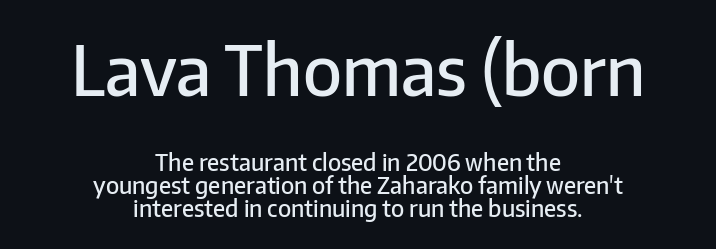
{"serif": "no", "italic": "no", "bold": "semi", "weight": "semibold", "width": "normal", "stroke_contrast": "low", "x_height": "medium", "monospaced": "no", "underline": "no", "align": "center", "line_spacing": "tight", "line_spacing_ratio": 1.0, "letter_spacing": "normal", "letter_spacing_em": 0.0, "larger_block": "first", "size_ratio": 2.96, "glyph_px": 68}
